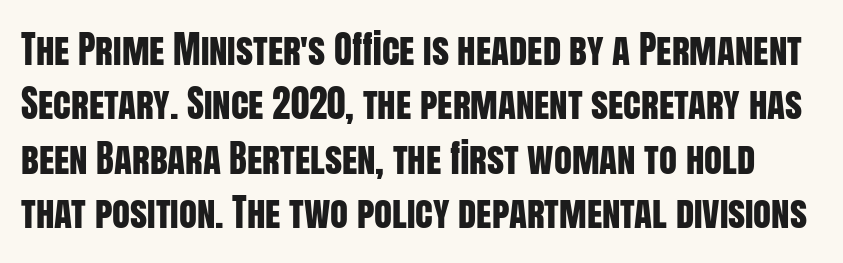
A typesetter would call this proportional, since set widths differ per character. What kind of face is this? One without serifs — a sans. The type is set solid horizontally, with unmodified tracking. The designer left line spacing at the default. When letters stand straight like this, we call the style roman or upright.
